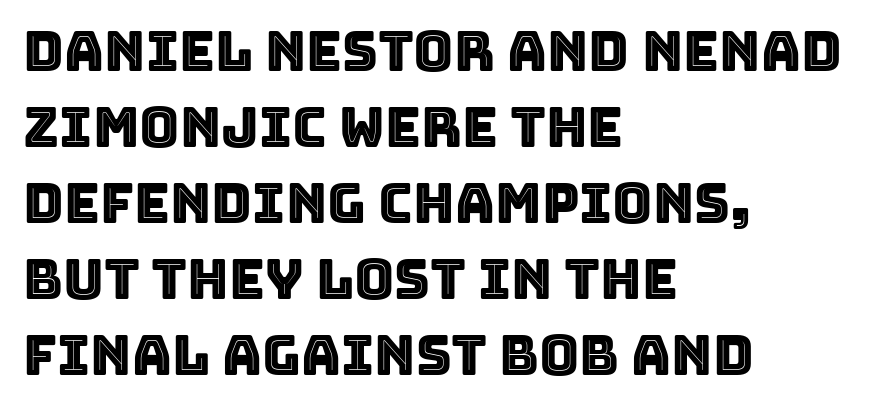
The area under the type is left untouched. Does the lettering tilt? It doesn't — this is upright. These lines keep a tight, regular rhythm from letter to letter. Notice how the passage keeps a crisp vertical edge on the left only. You could not count columns in this text — the font is proportionally spaced. Normally led — the rows are evenly, conventionally spaced.
